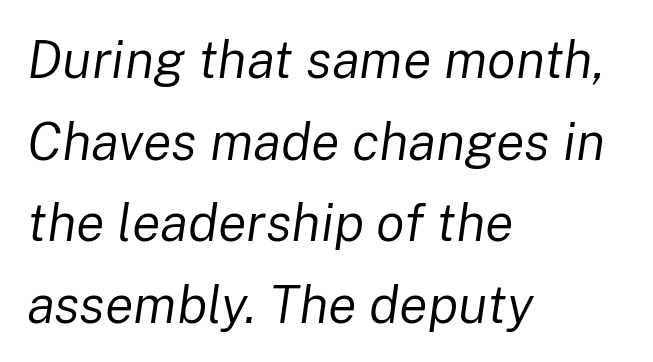
Q: Is the text bold? A: No.
Q: Is the text italic (slanted)? A: Yes, it leans right by about 8 degrees.
Q: Is the text underlined? A: No.
Q: How is the paragraph aligned? A: Left-aligned.
Q: Is the spacing between letters normal or unusually wide? A: Normal.
Q: Is the spacing between lines tight, normal or loose? A: Normal.
Q: Width (condensed, normal, or wide)? A: Normal.
Q: Stroke contrast? A: Low.
Q: x-height? A: Medium.
Q: Monospaced? A: No.
